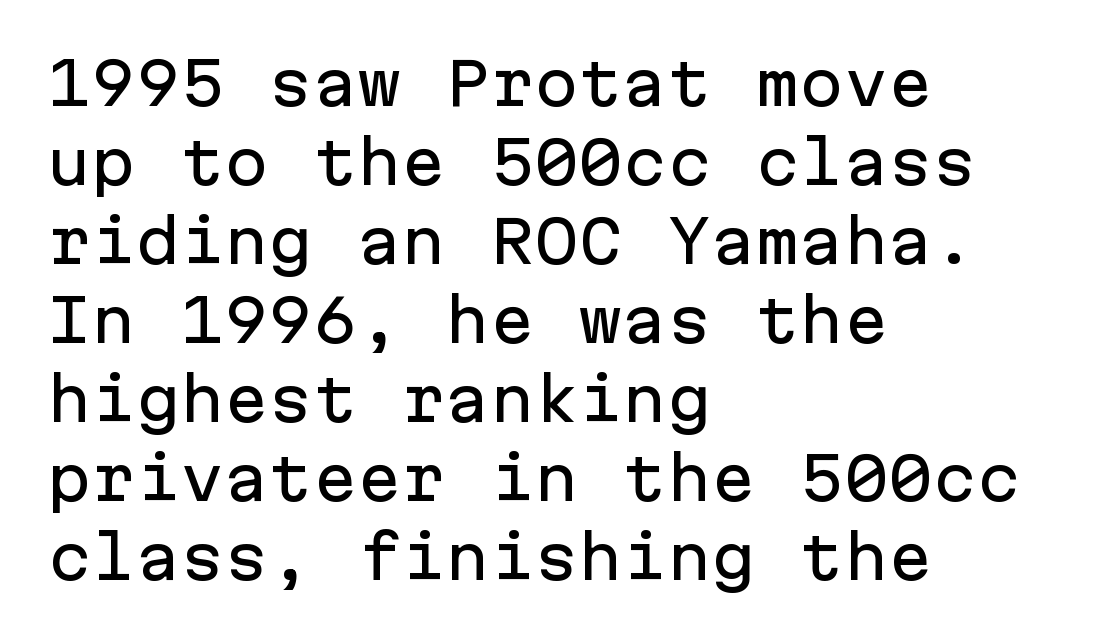
Descenders hang freely into open space. This rendering leaves character spacing at its baseline value. Every character here occupies the same horizontal width, giving the sample a typewriter-like rhythm. Serifs: no, the terminals of the letterforms are clean.
